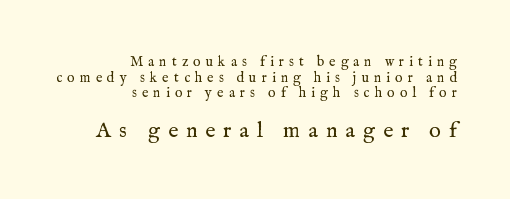
Q: Is the text bold? A: No.
Q: Is the text italic (slanted)? A: No, it is upright.
Q: Is the text underlined? A: No.
Q: How is the paragraph aligned? A: Right-aligned.
Q: Is the spacing between letters normal or unusually wide? A: Unusually wide.
Q: Is the spacing between lines tight, normal or loose? A: Tight.
Q: Which block of text is set in a larger size, the first (top) or the second (bottom)? A: The second (bottom) one.
